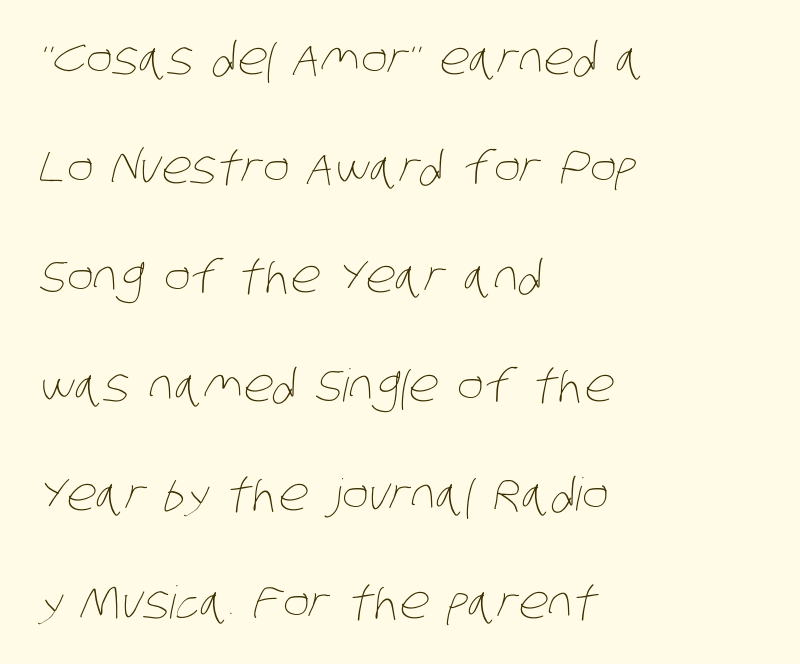
The image shows 45 px thin, condensed type; set left-aligned, loose line spacing (2.42x), normal letter spacing, not underlined; low stroke contrast and a large x-height.
